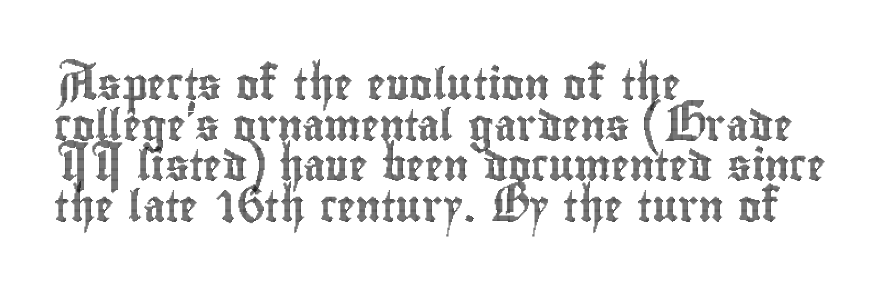
{"italic": "no", "width": "condensed", "x_height": "small", "monospaced": "no", "underline": "no", "align": "left", "line_spacing": "normal", "line_spacing_ratio": 1.31, "letter_spacing": "normal", "letter_spacing_em": 0.0, "glyph_px": 31}
